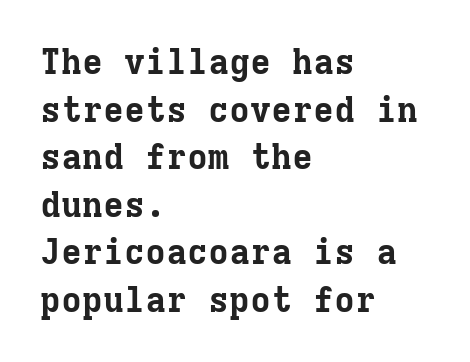
Q: Is the text bold? A: Yes.
Q: Is the text italic (slanted)? A: No, it is upright.
Q: Is the typeface a serif or a sans-serif typeface? A: Serif.
Q: Is the text underlined? A: No.
Q: How is the paragraph aligned? A: Left-aligned.
Q: Is the spacing between letters normal or unusually wide? A: Normal.
Q: Is the spacing between lines tight, normal or loose? A: Normal.
Q: Width (condensed, normal, or wide)? A: Normal.
Q: Stroke contrast? A: Low.
Q: x-height? A: Medium.
Q: Monospaced? A: Yes.
